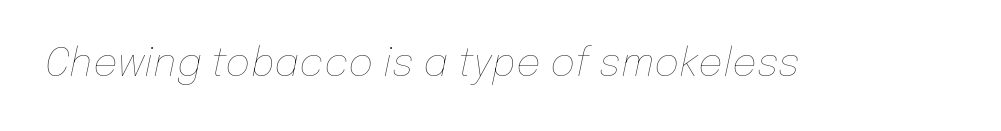
The axis of the letterforms is tilted away from vertical. There is no visible air inserted between adjacent glyphs. Caption: face not bold, strokes unweighted. Character widths vary here, with narrow letters taking less room than wide ones. A clean baseline with only descenders dipping below it.
